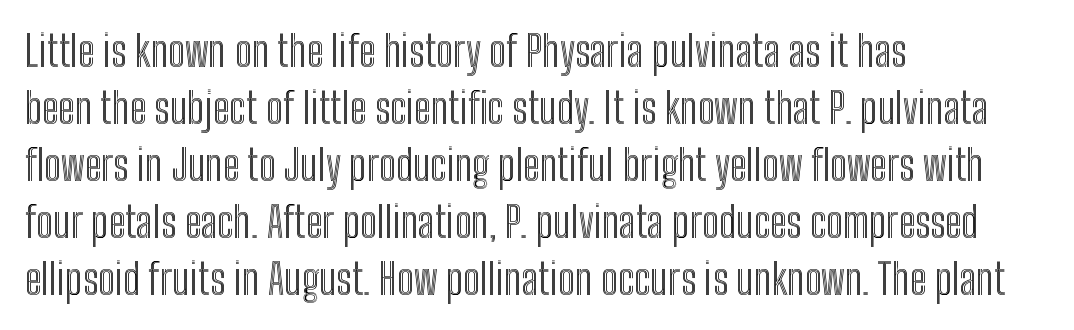
The image shows 42 px condensed type, upright; set left-aligned, normal line spacing (1.36x), normal letter spacing, not underlined; a medium x-height.
